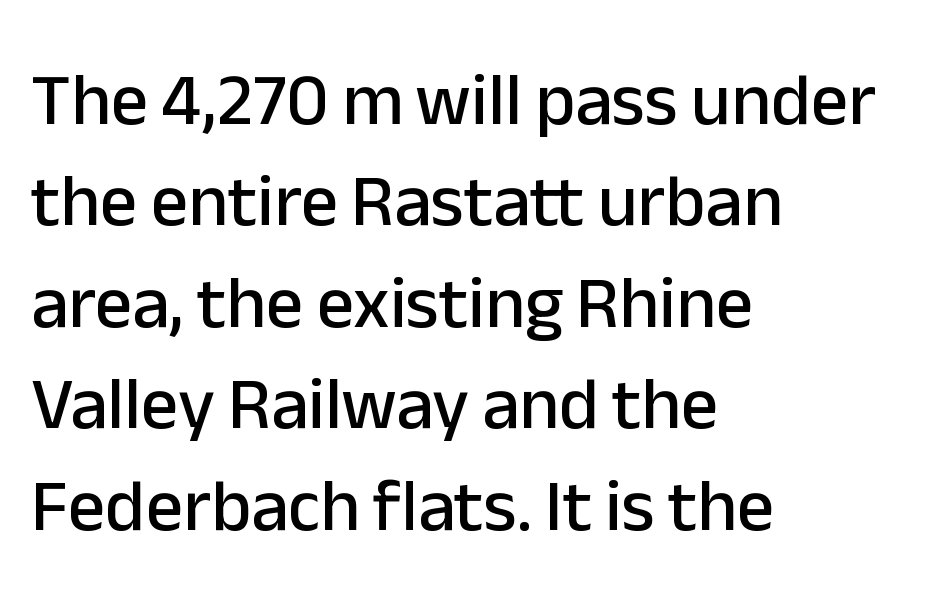
{"serif": "no", "italic": "no", "width": "normal", "stroke_contrast": "low", "x_height": "medium", "monospaced": "no", "underline": "no", "align": "left", "line_spacing": "normal", "line_spacing_ratio": 1.37, "letter_spacing": "normal", "letter_spacing_em": 0.0, "glyph_px": 74}
